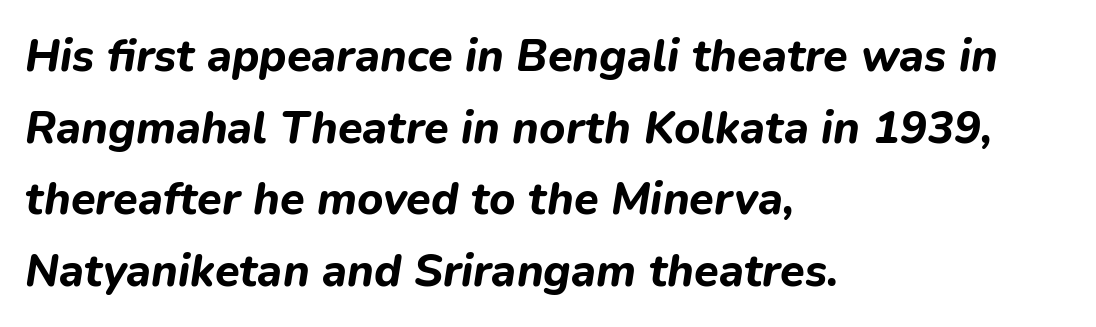
Words float on clear page, feet unadorned. I'd describe the lettering as bold — thick and assertive. Teacher's note: observe the even left margin — that is flush-left alignment. This block has exactly the height ordinary leading produces. Nothing unusual about the tracking: characters are spaced as the font intends.
